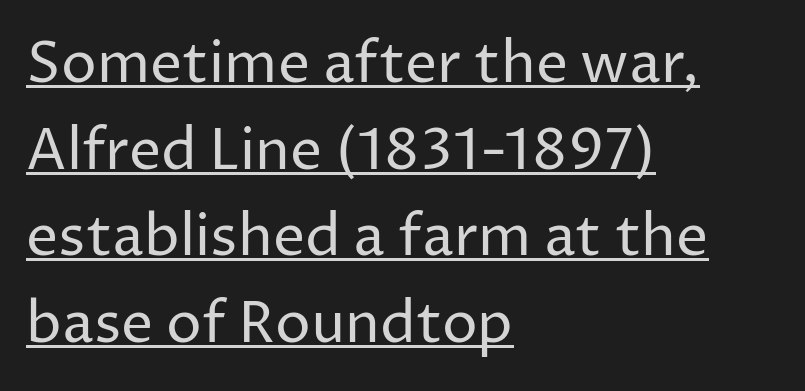
No chunkiness to these letters — they're not bold. The face used here appears with an underline applied. A typesetter would label this face a sans. The specimen reads as upright at a glance. What stands out about the letter spacing? Nothing — it is the standard amount. The ragged edge is on the right, which tells us the setting is flush left.
